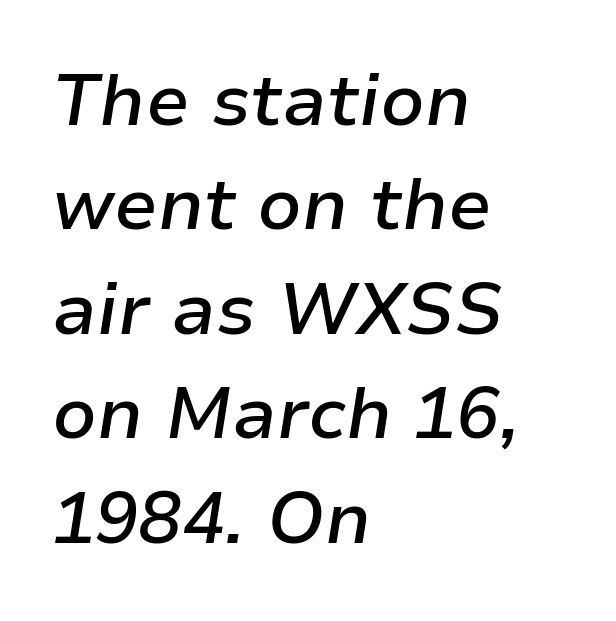
Q: Is the text bold? A: Semi-bold.
Q: Is the text italic (slanted)? A: Yes, it leans right by about 9 degrees.
Q: Is the text underlined? A: No.
Q: How is the paragraph aligned? A: Left-aligned.
Q: Is the spacing between letters normal or unusually wide? A: Normal.
Q: Is the spacing between lines tight, normal or loose? A: Normal.
Q: Width (condensed, normal, or wide)? A: Normal.
Q: Stroke contrast? A: Low.
Q: x-height? A: Medium.
Q: Monospaced? A: No.
